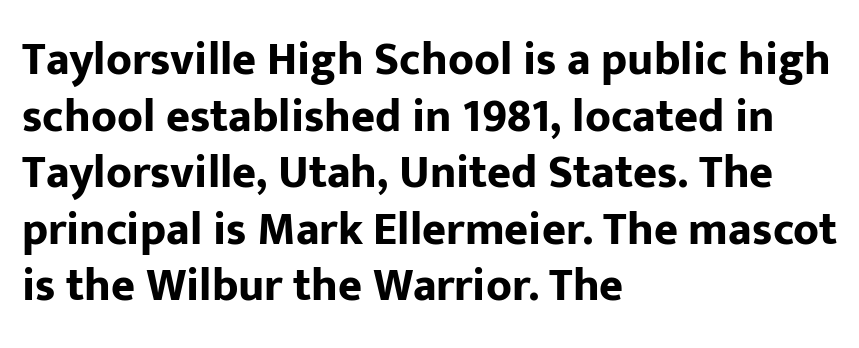
The image shows 46 px bold sans-serif type, upright; set left-aligned, line spacing 1.23x, normal letter spacing, not underlined; low stroke contrast and a medium x-height.
